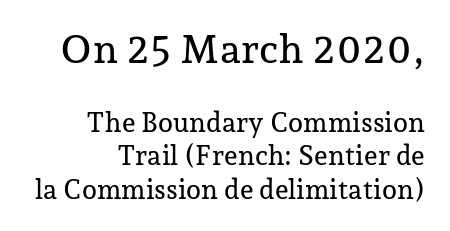
Q: Is the text italic (slanted)? A: No, it is upright.
Q: Is the typeface a serif or a sans-serif typeface? A: Serif.
Q: Is the text underlined? A: No.
Q: How is the paragraph aligned? A: Right-aligned.
Q: Is the spacing between letters normal or unusually wide? A: Normal.
Q: Which block of text is set in a larger size, the first (top) or the second (bottom)? A: The first (top) one.
Q: Width (condensed, normal, or wide)? A: Normal.
Q: Stroke contrast? A: Low.
Q: x-height? A: Medium.
Q: Monospaced? A: No.
